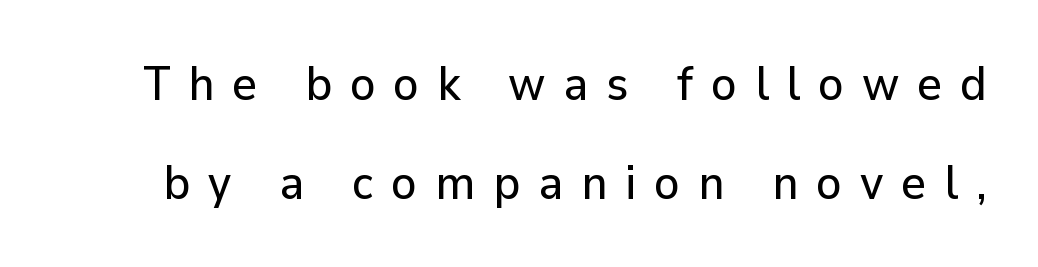
Each word looks stretched out because of the extra space between its letters. Do the characters align in a grid? No, the font is proportional. The zone under the glyphs is completely vacant. A typesetter would call this leading open, well beyond the default. Grotesque or geometric, the face here clearly has no serifs.
